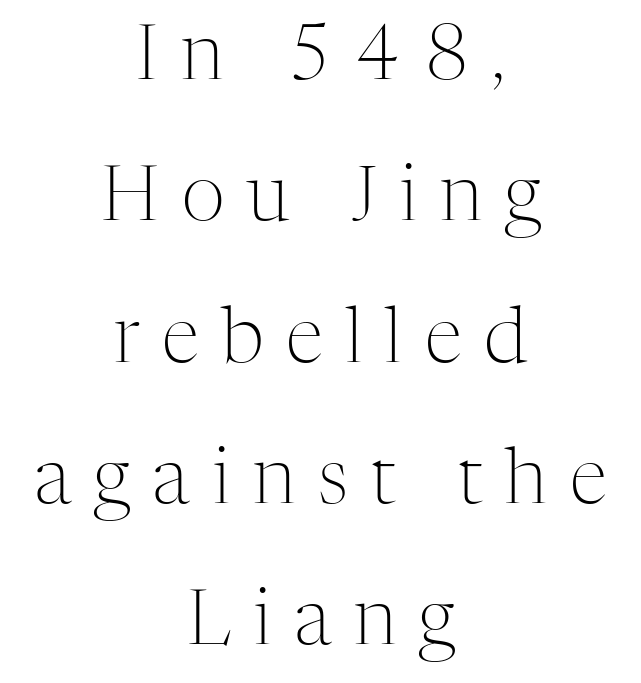
{"serif": "yes", "italic": "no", "bold": "no", "weight": "light", "width": "normal", "stroke_contrast": "medium", "x_height": "medium", "monospaced": "no", "underline": "no", "align": "center", "line_spacing_ratio": 1.86, "letter_spacing": "wide", "letter_spacing_em": 0.3, "glyph_px": 76}
